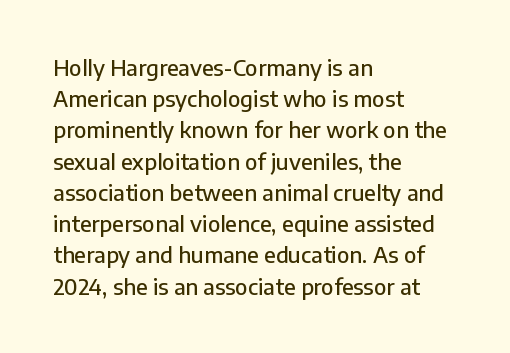
{"italic": "no", "underline": "no", "align": "left", "line_spacing": "normal", "line_spacing_ratio": 1.42, "letter_spacing": "normal", "letter_spacing_em": 0.0, "glyph_px": 22}
